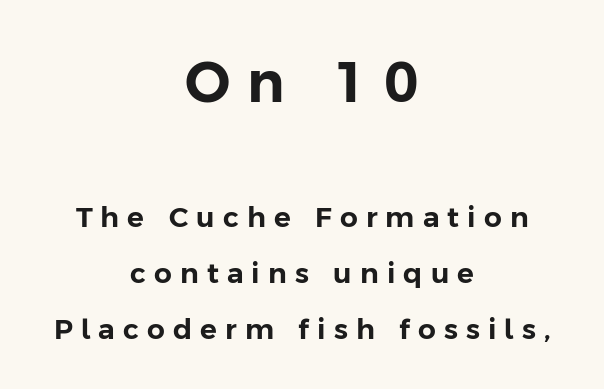
Q: Is the text italic (slanted)? A: No, it is upright.
Q: Is the typeface a serif or a sans-serif typeface? A: Sans-serif.
Q: Is the text underlined? A: No.
Q: How is the paragraph aligned? A: Centered.
Q: Is the spacing between letters normal or unusually wide? A: Unusually wide.
Q: Is the spacing between lines tight, normal or loose? A: Loose.
Q: Which block of text is set in a larger size, the first (top) or the second (bottom)? A: The first (top) one.
Q: Width (condensed, normal, or wide)? A: Normal.
Q: Stroke contrast? A: Low.
Q: x-height? A: Medium.
Q: Monospaced? A: No.
